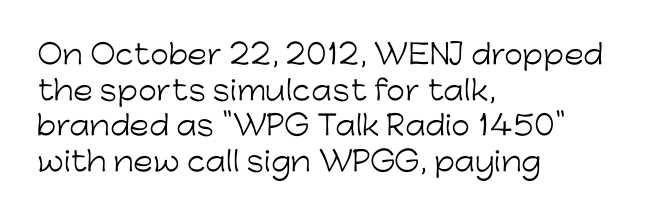
Q: Is the text bold? A: No.
Q: Is the text italic (slanted)? A: No, it is upright.
Q: Is the text underlined? A: No.
Q: How is the paragraph aligned? A: Left-aligned.
Q: Is the spacing between letters normal or unusually wide? A: Normal.
Q: Is the spacing between lines tight, normal or loose? A: Normal.
